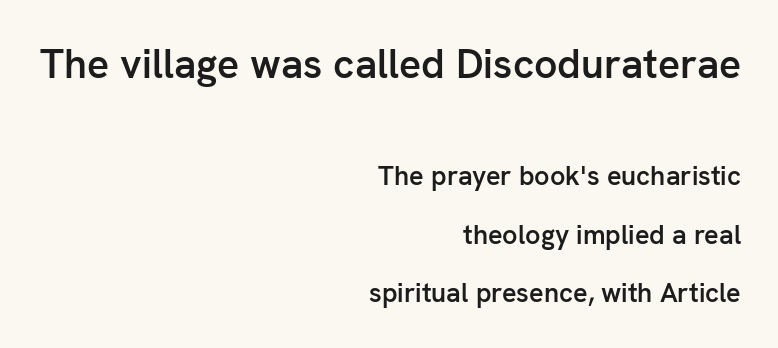
{"serif": "no", "italic": "no", "bold": "semi", "weight": "semibold", "width": "normal", "stroke_contrast": "low", "x_height": "medium", "monospaced": "no", "underline": "no", "align": "right", "line_spacing": "loose", "line_spacing_ratio": 2.16, "letter_spacing": "normal", "letter_spacing_em": 0.0, "larger_block": "first", "size_ratio": 1.52, "glyph_px": 41}
